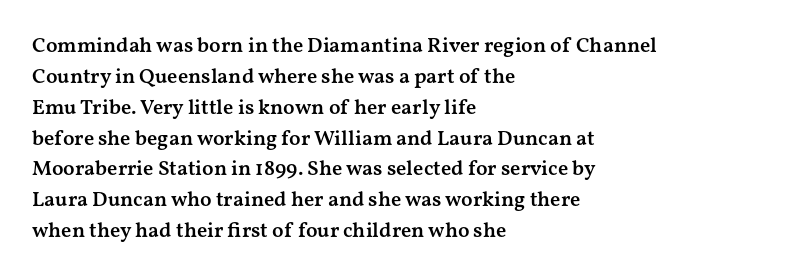
The image shows 21 px text type, upright; set left-aligned, normal line spacing (1.47x), normal letter spacing, not underlined.
